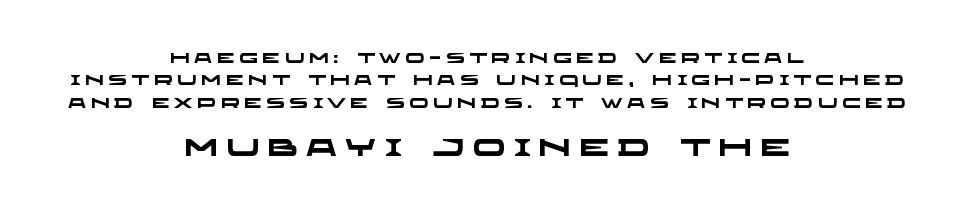
Q: Is the text bold? A: Yes.
Q: Is the text underlined? A: No.
Q: How is the paragraph aligned? A: Centered.
Q: Is the spacing between letters normal or unusually wide? A: Unusually wide.
Q: Is the spacing between lines tight, normal or loose? A: Normal.
Q: Which block of text is set in a larger size, the first (top) or the second (bottom)? A: The second (bottom) one.
